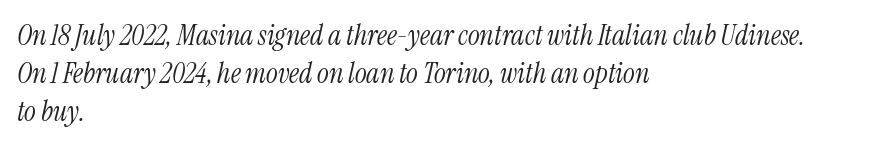
The image shows 28 px light, condensed serif type, italic (leaning right); set left-aligned, normal line spacing (1.36x), normal letter spacing, not underlined; medium stroke contrast and a medium x-height.
